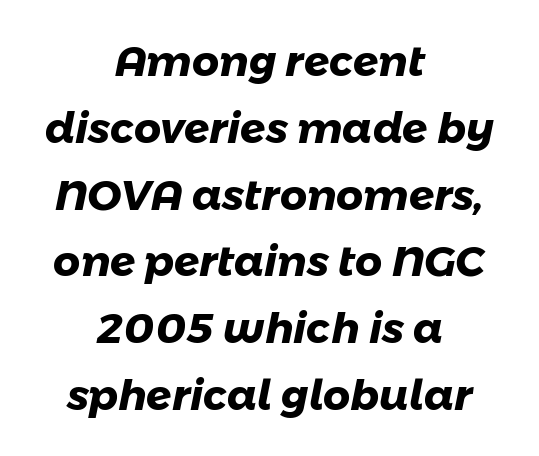
{"serif": "no", "bold": "yes", "weight": "heavy", "width": "normal", "stroke_contrast": "low", "x_height": "medium", "monospaced": "no", "underline": "no", "align": "center", "line_spacing": "normal", "line_spacing_ratio": 1.59, "letter_spacing": "normal", "letter_spacing_em": 0.0, "glyph_px": 42}
